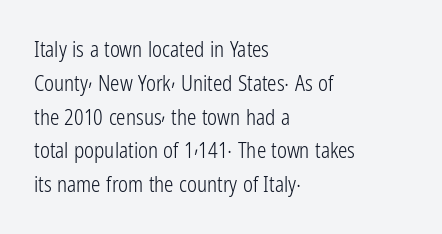
The lettering holds an erect, upright posture throughout. Compared with typical body copy, the letter spacing here is the same. In terms of leading, this rendering sits right in the middle. Descender tails drop into unmarked territory. Ink coverage per letter is moderate at most. One-word summary of the alignment: left.
